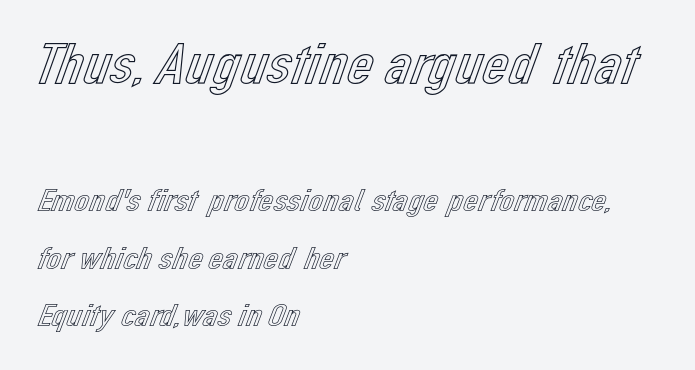
{"width": "normal", "x_height": "medium", "monospaced": "no", "underline": "no", "align": "left", "line_spacing_ratio": 1.75, "letter_spacing": "normal", "letter_spacing_em": 0.0, "larger_block": "first", "size_ratio": 1.76, "glyph_px": 58}
